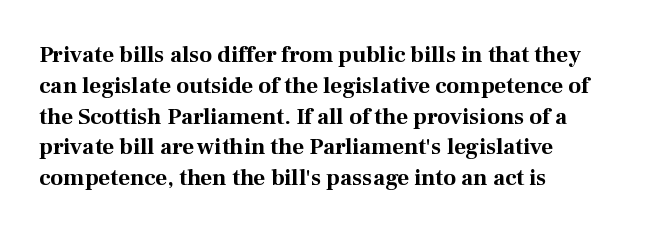
{"italic": "no", "bold": "yes", "underline": "no", "align": "left", "line_spacing": "normal", "line_spacing_ratio": 1.34, "letter_spacing": "normal", "letter_spacing_em": 0.0, "glyph_px": 23}
